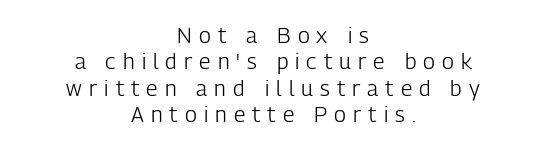
Leftover space on each line is divided equally before and after the words. The glyphs are unaccompanied by any horizontal stroke below them. This sample uses an upright cut, with every glyph sitting square on the baseline. The type is letterspaced generously, with wide tracking. The font is comparable to plain body text, perhaps lighter.
